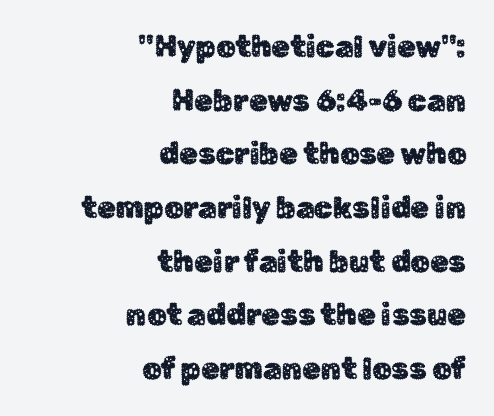
The image shows 30 px sans-serif type, upright; set right-aligned, line spacing 1.79x, normal letter spacing, not underlined; low stroke contrast and a medium x-height.
